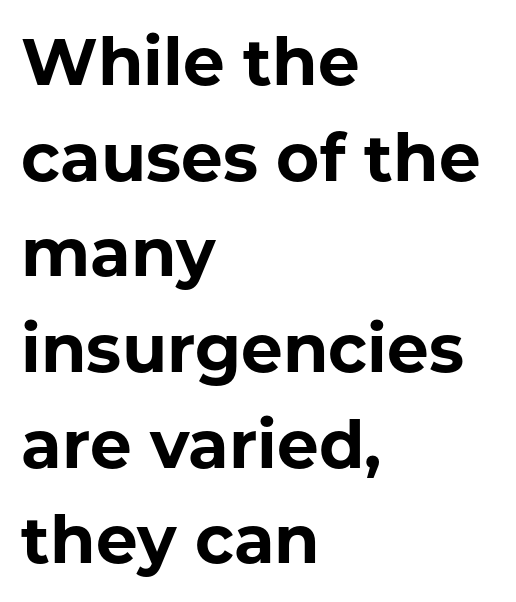
The font's upright variant was chosen for this text. Only glyphs here, with clear space below each row. The letters sit at their default tracking, neither squeezed nor spread. The strokes are fattened all the way to bold. Nope, no serifs anywhere on these letters. Character widths vary here, with narrow letters taking less room than wide ones.
